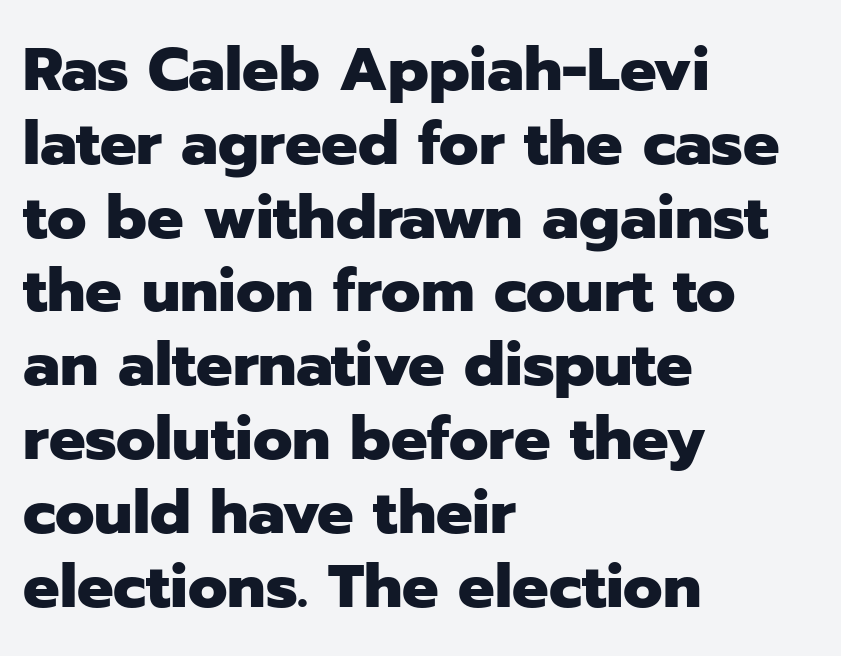
A typesetter would call this zero additional tracking. The space beneath each line is pristine and unruled. The paragraph shown leans on its left margin. Typographically, this falls in the sans-serif category. Set as a true bold cut, around the 700 mark.
